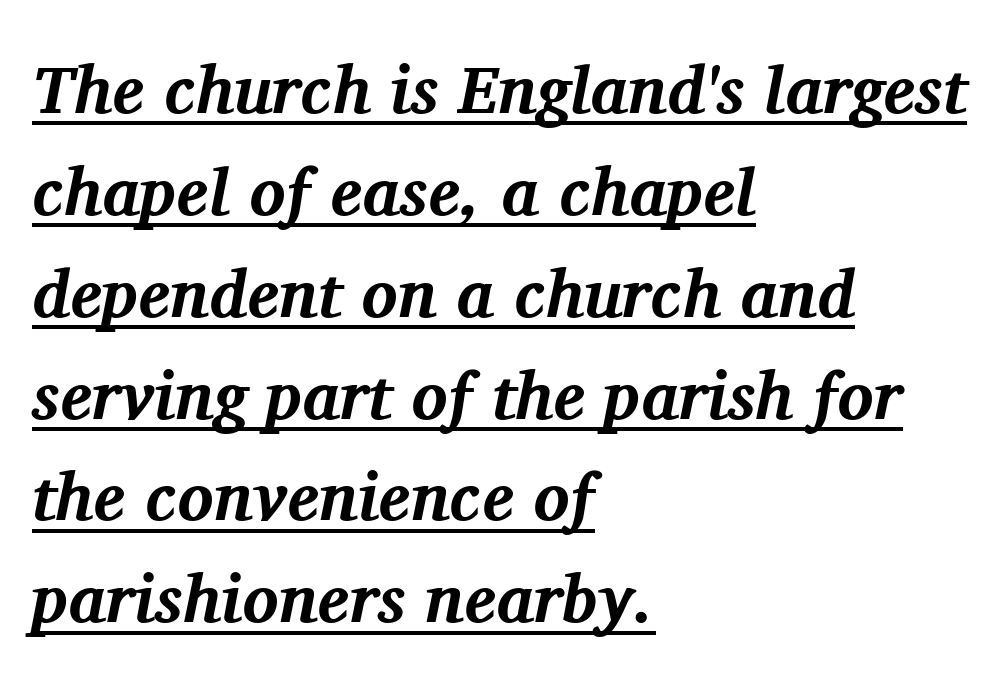
The image shows 67 px bold serif type, italic (leaning right); set left-aligned, normal line spacing (1.52x), normal letter spacing, underlined; medium stroke contrast and a medium x-height.
